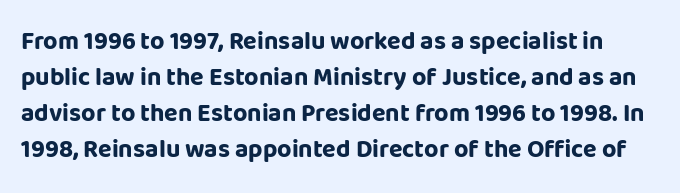
The image shows 25 px bold type, upright; set normal line spacing (1.44x), normal letter spacing, not underlined.
